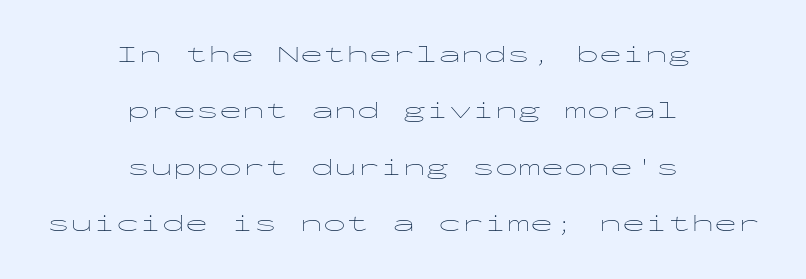
Every stem runs plumb, perpendicular to the baseline. The compositor balanced each line on the midline. The glyphs are unaccompanied by any horizontal stroke below them. The letters look calm and open, with moderate or lighter stems.
